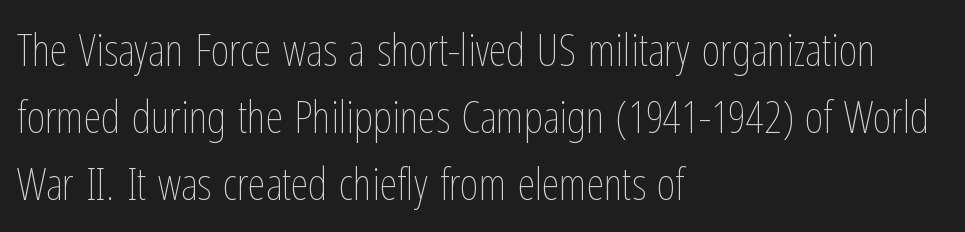
The image shows 45 px thin, condensed type, upright; set left-aligned, normal line spacing (1.49x), normal letter spacing, not underlined; low stroke contrast and a medium x-height.
